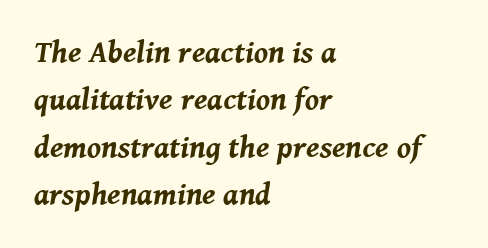
Q: Is the text bold? A: Yes.
Q: Is the text italic (slanted)? A: Yes, it leans right by about 8 degrees.
Q: Is the text underlined? A: No.
Q: How is the paragraph aligned? A: Left-aligned.
Q: Is the spacing between letters normal or unusually wide? A: Normal.
Q: Is the spacing between lines tight, normal or loose? A: Normal.
Q: Width (condensed, normal, or wide)? A: Normal.
Q: Stroke contrast? A: Medium.
Q: x-height? A: Medium.
Q: Monospaced? A: No.
